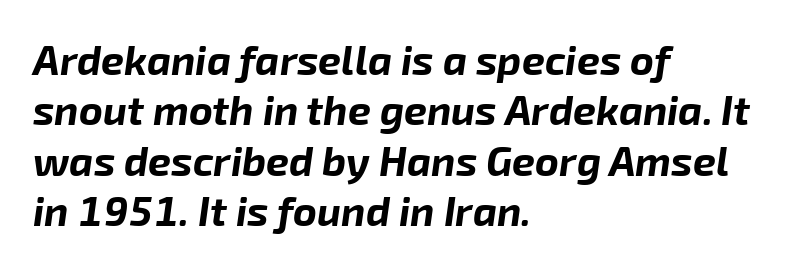
Slanted lettering throughout. Note the varied advance widths — an 'i' is clearly narrower than an 'm'. Words float on clear page, feet unadorned. One-word summary of the alignment: left. The letters sit at their default tracking, neither squeezed nor spread. A full-strength bold gives these letters their thick strokes.
